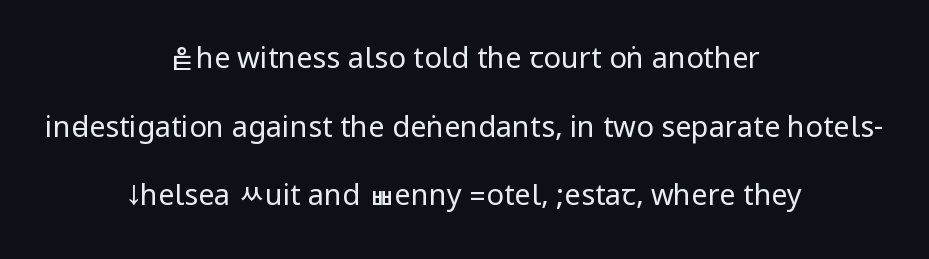
The image shows 29 px regular-weight, condensed sans-serif type, upright; set centered, loose line spacing (2.37x), normal letter spacing, not underlined; low stroke contrast.
